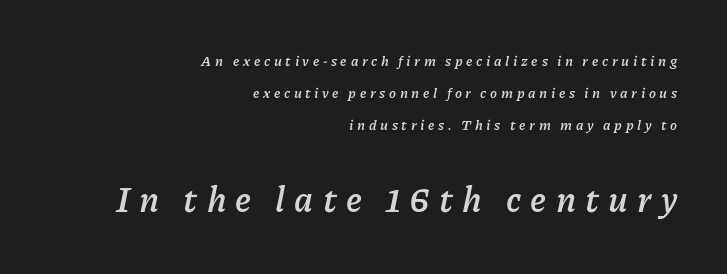
The image shows 35 px semibold type, italic (leaning right); set right-aligned, loose line spacing (2.27x), unusually wide letter spacing (+0.26 em), not underlined; the second (bottom) block is 2.5x larger; low stroke contrast and a medium x-height.
